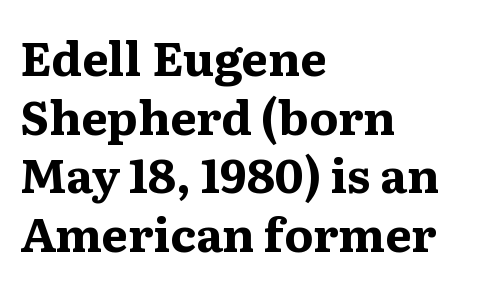
Q: Is the text bold? A: Yes.
Q: Is the text italic (slanted)? A: No, it is upright.
Q: Is the typeface a serif or a sans-serif typeface? A: Serif.
Q: Is the text underlined? A: No.
Q: How is the paragraph aligned? A: Left-aligned.
Q: Is the spacing between letters normal or unusually wide? A: Normal.
Q: Is the spacing between lines tight, normal or loose? A: Normal.
Q: Width (condensed, normal, or wide)? A: Wide.
Q: Stroke contrast? A: Medium.
Q: x-height? A: Medium.
Q: Monospaced? A: No.
